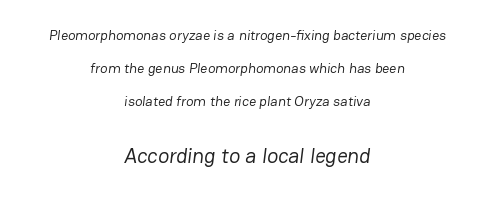
{"bold": "no", "underline": "no", "align": "center", "line_spacing": "loose", "line_spacing_ratio": 2.37, "letter_spacing": "normal", "letter_spacing_em": 0.0, "larger_block": "second", "size_ratio": 1.5, "glyph_px": 21}
